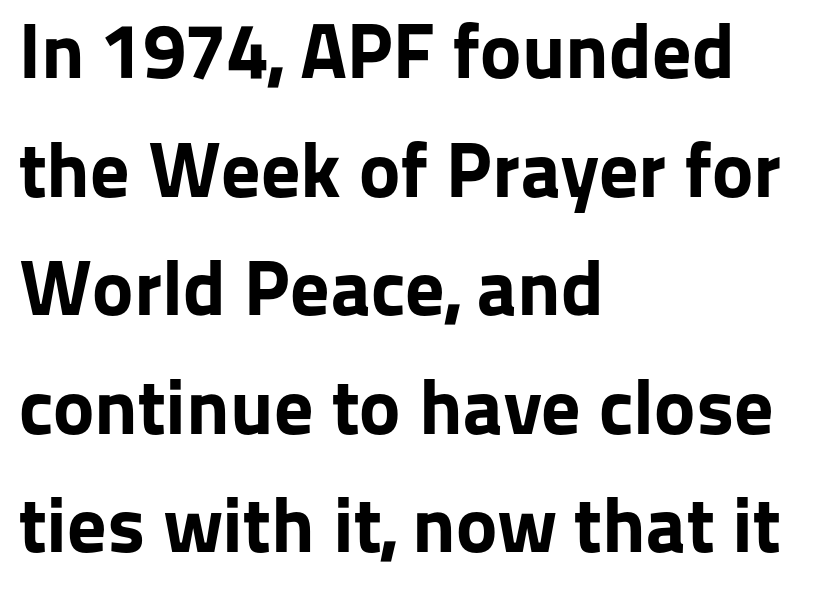
No feet cap the strokes, marking this as sans-serif type. Typographic density is high because the face is bold. Do the characters align in a grid? No, the font is proportional. Beneath every word, the page is bare. How are the letters spaced? Ordinarily, with no added tracking. The designer left line spacing at the default.
